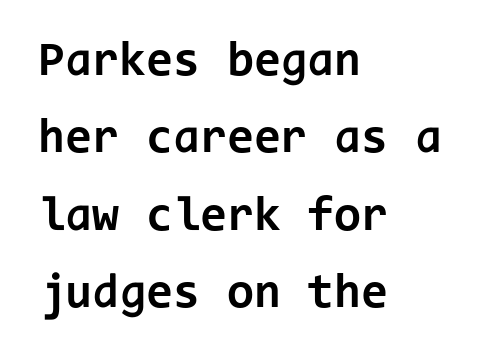
{"serif": "no", "italic": "no", "bold": "yes", "weight": "bold", "width": "normal", "stroke_contrast": "low", "x_height": "medium", "monospaced": "yes", "underline": "no", "align": "left", "line_spacing": "normal", "line_spacing_ratio": 1.58, "letter_spacing": "normal", "letter_spacing_em": 0.0, "glyph_px": 49}
